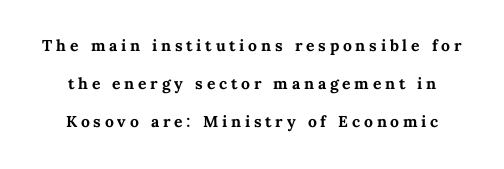
A student would call this center alignment; a typographer would say set centered. The type sits square on the baseline with zero lean. The typesetting leans heavy: a genuine bold. The zone under the glyphs is completely vacant.
